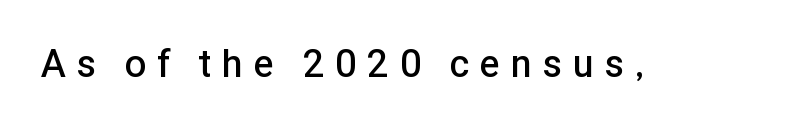
Q: Is the text bold? A: Semi-bold.
Q: Is the text italic (slanted)? A: No, it is upright.
Q: Is the typeface a serif or a sans-serif typeface? A: Sans-serif.
Q: Is the text underlined? A: No.
Q: Is the spacing between letters normal or unusually wide? A: Unusually wide.
Q: Width (condensed, normal, or wide)? A: Normal.
Q: Stroke contrast? A: Low.
Q: x-height? A: Medium.
Q: Monospaced? A: No.
